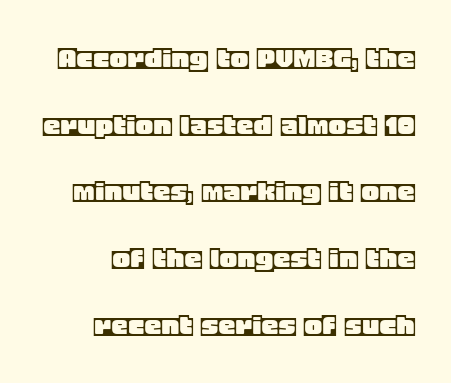
Q: Is the text italic (slanted)? A: No, it is upright.
Q: Is the text underlined? A: No.
Q: How is the paragraph aligned? A: Right-aligned.
Q: Is the spacing between letters normal or unusually wide? A: Normal.
Q: Is the spacing between lines tight, normal or loose? A: Loose.
Q: Width (condensed, normal, or wide)? A: Normal.
Q: x-height? A: Large.
Q: Monospaced? A: No.
